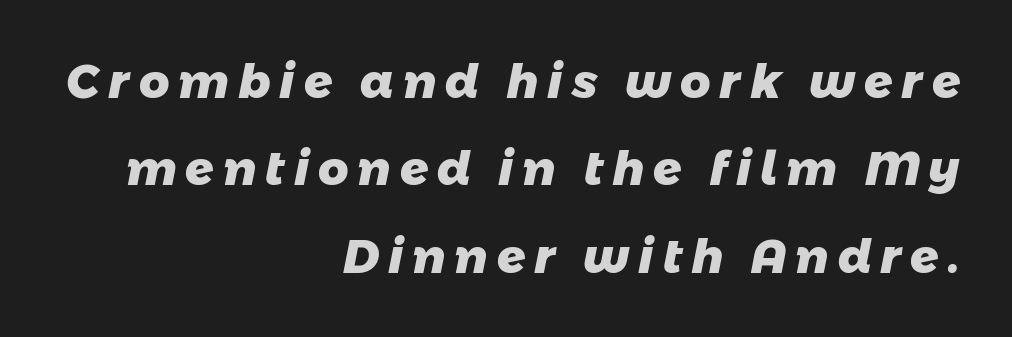
The image shows 47 px heavy sans-serif type; set right-aligned, line spacing 1.86x, not underlined; low stroke contrast and a medium x-height.
